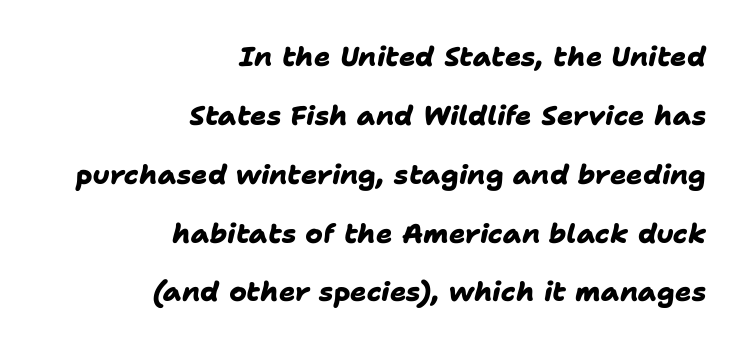
{"bold": "yes", "underline": "no", "align": "right", "line_spacing": "loose", "line_spacing_ratio": 2.18, "letter_spacing": "normal", "letter_spacing_em": 0.0, "glyph_px": 27}
